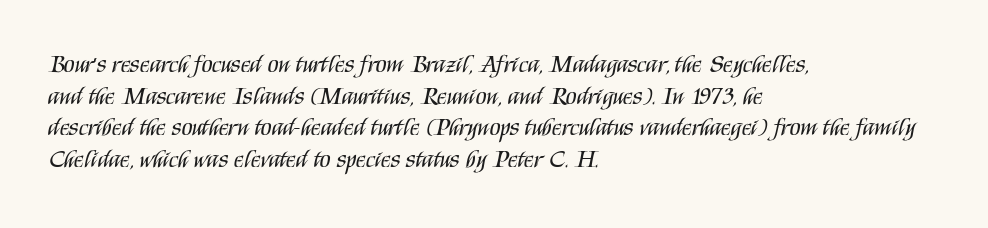
{"bold": "no", "underline": "no", "align": "left", "line_spacing": "normal", "line_spacing_ratio": 1.27, "letter_spacing": "normal", "letter_spacing_em": 0.0, "glyph_px": 25}
